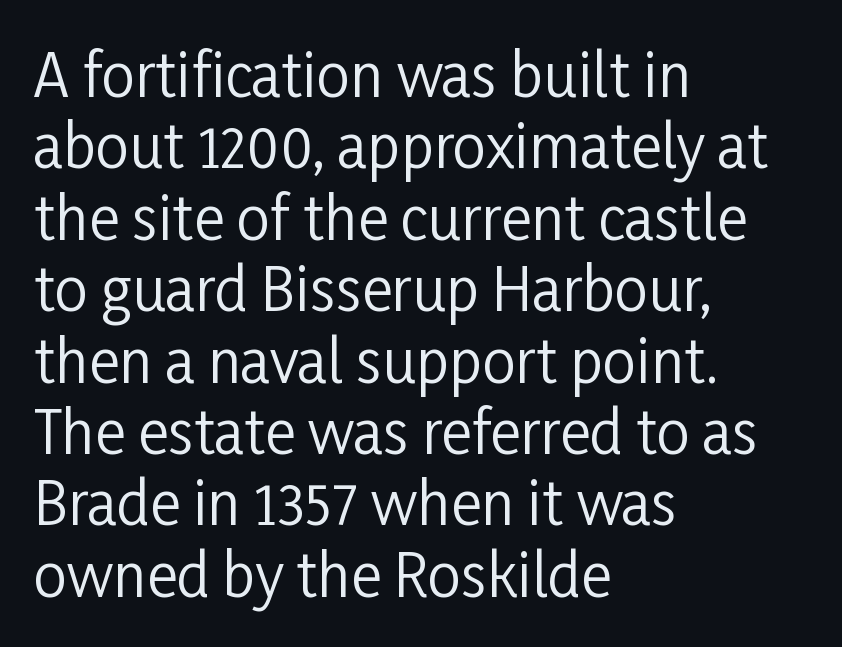
{"serif": "no", "italic": "no", "bold": "no", "weight": "regular", "width": "condensed", "stroke_contrast": "low", "x_height": "medium", "monospaced": "no", "underline": "no", "align": "left", "line_spacing_ratio": 1.21, "letter_spacing": "normal", "letter_spacing_em": 0.0, "glyph_px": 59}
